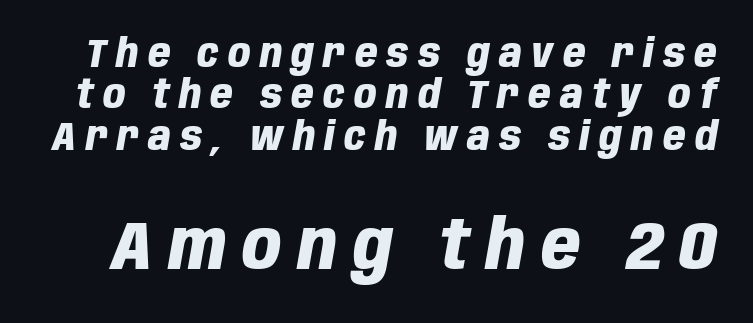
Q: Is the text bold? A: Yes.
Q: Is the text italic (slanted)? A: Yes, it leans right by about 10 degrees.
Q: Is the text underlined? A: No.
Q: Is the spacing between letters normal or unusually wide? A: Unusually wide.
Q: Is the spacing between lines tight, normal or loose? A: Tight.
Q: Which block of text is set in a larger size, the first (top) or the second (bottom)? A: The second (bottom) one.
Q: Width (condensed, normal, or wide)? A: Condensed.
Q: Stroke contrast? A: Low.
Q: x-height? A: Large.
Q: Monospaced? A: No.
